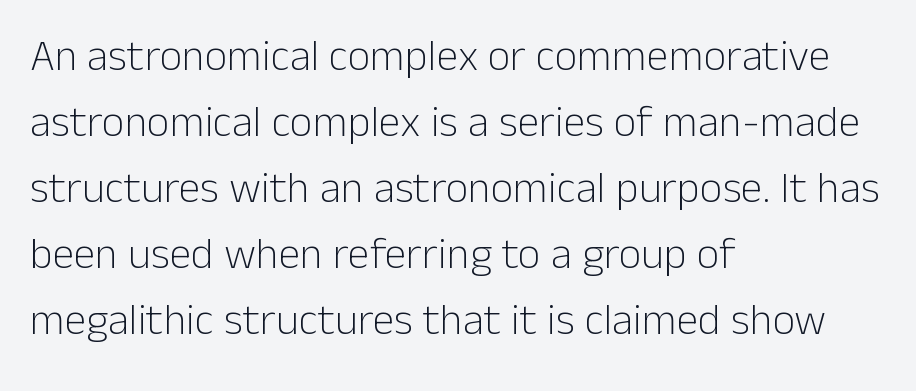
The image shows 44 px light sans-serif type, upright; set left-aligned, normal line spacing (1.5x), normal letter spacing, not underlined; low stroke contrast and a medium x-height.
